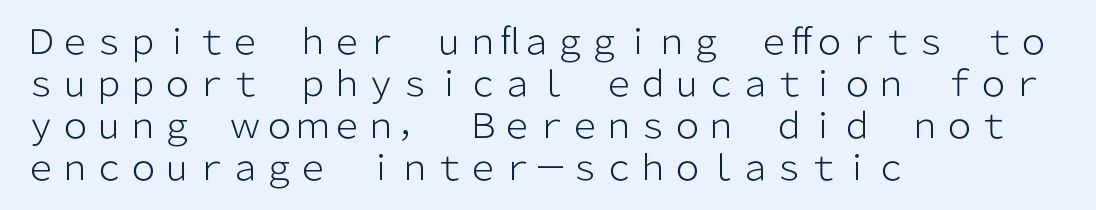
The setting favours the left margin, as ordinary paragraphs usually do. Glance below the letters and you will spot only blank space. A light-to-regular cut is what we see here. Default kerning and tracking; the words read as compact shapes. Spacing verdict: proportional, widths tailored to each character. The glyphs in this specimen are sans serif.
